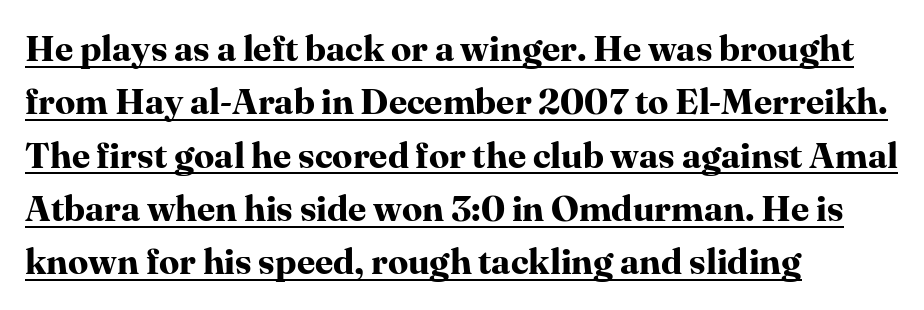
{"serif": "yes", "italic": "no", "bold": "yes", "weight": "bold", "width": "normal", "stroke_contrast": "high", "x_height": "medium", "monospaced": "no", "underline": "yes", "align": "left", "line_spacing": "normal", "line_spacing_ratio": 1.48, "letter_spacing": "normal", "letter_spacing_em": 0.0, "glyph_px": 36}
